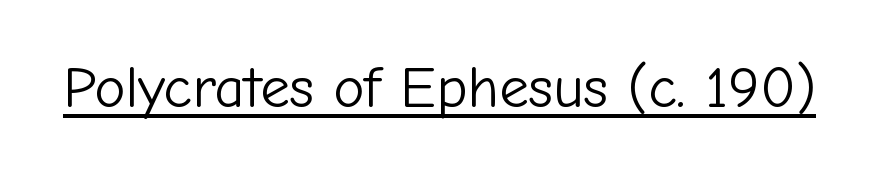
The image shows 59 px light sans-serif type, upright; set normal letter spacing, underlined; low stroke contrast and a medium x-height.
